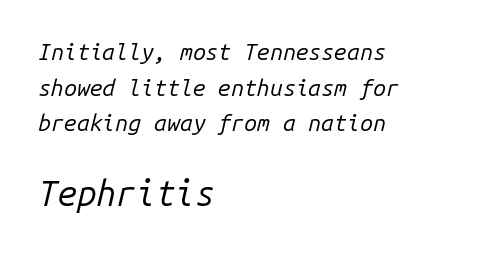
Q: Is the text bold? A: No.
Q: Is the text italic (slanted)? A: Yes, it leans right by about 14 degrees.
Q: Is the text underlined? A: No.
Q: How is the paragraph aligned? A: Left-aligned.
Q: Is the spacing between letters normal or unusually wide? A: Normal.
Q: Is the spacing between lines tight, normal or loose? A: Normal.
Q: Which block of text is set in a larger size, the first (top) or the second (bottom)? A: The second (bottom) one.
Q: Width (condensed, normal, or wide)? A: Normal.
Q: Stroke contrast? A: Low.
Q: x-height? A: Medium.
Q: Monospaced? A: Yes.
